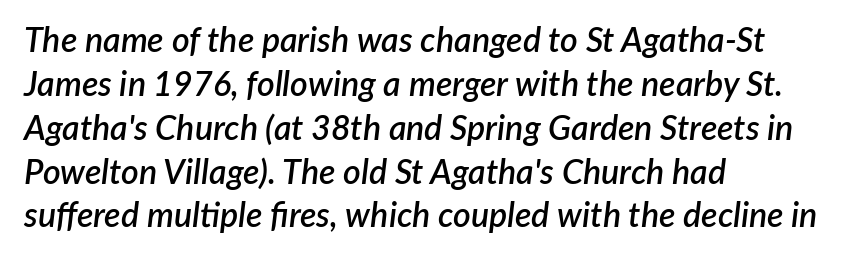
The space beneath each line is pristine and unruled. Look at the tracking — it's just the regular setting, nothing added. Spacing verdict: proportional, widths tailored to each character. Students, observe: this is what conventionally led text looks like.
